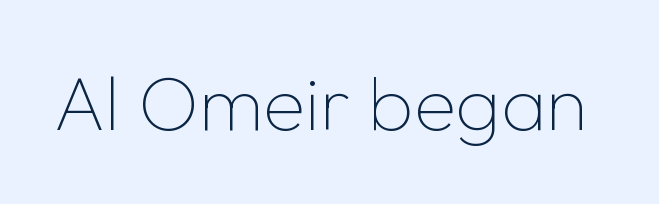
Q: Is the text bold? A: No.
Q: Is the text italic (slanted)? A: No, it is upright.
Q: Is the typeface a serif or a sans-serif typeface? A: Sans-serif.
Q: Is the text underlined? A: No.
Q: Is the spacing between letters normal or unusually wide? A: Normal.
Q: Width (condensed, normal, or wide)? A: Normal.
Q: Stroke contrast? A: Low.
Q: x-height? A: Medium.
Q: Monospaced? A: No.
